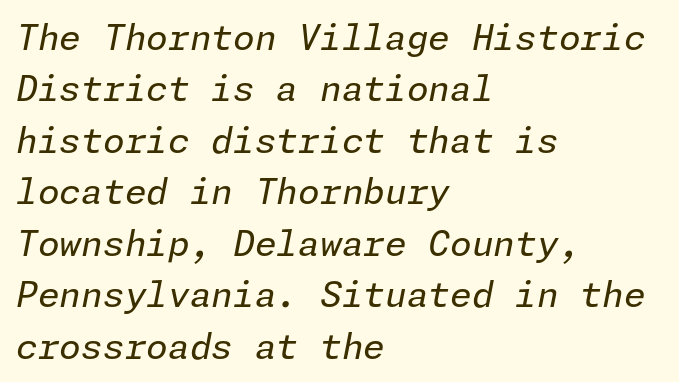
Q: Is the text bold? A: No.
Q: Is the text italic (slanted)? A: Yes, it leans right by about 11 degrees.
Q: Is the text underlined? A: No.
Q: How is the paragraph aligned? A: Left-aligned.
Q: Is the spacing between letters normal or unusually wide? A: Normal.
Q: Is the spacing between lines tight, normal or loose? A: Normal.
Q: Width (condensed, normal, or wide)? A: Normal.
Q: Stroke contrast? A: Low.
Q: x-height? A: Medium.
